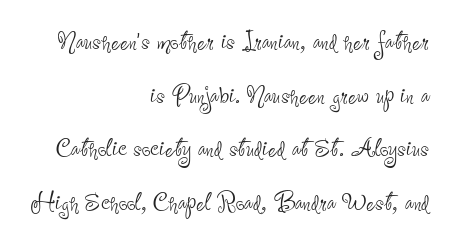
The image shows 31 px thin, condensed sans-serif type; set right-aligned, line spacing 1.73x, normal letter spacing, not underlined; low stroke contrast and a small x-height.
